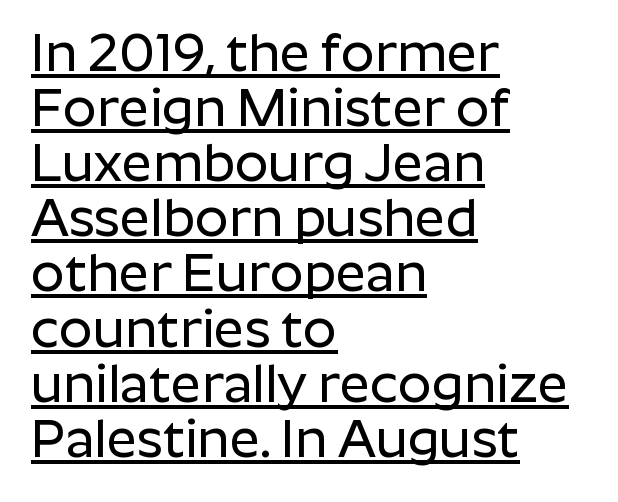
{"serif": "no", "italic": "no", "width": "normal", "stroke_contrast": "low", "x_height": "medium", "monospaced": "no", "underline": "yes", "align": "left", "line_spacing": "tight", "line_spacing_ratio": 1.04, "letter_spacing": "normal", "letter_spacing_em": 0.0, "glyph_px": 53}
